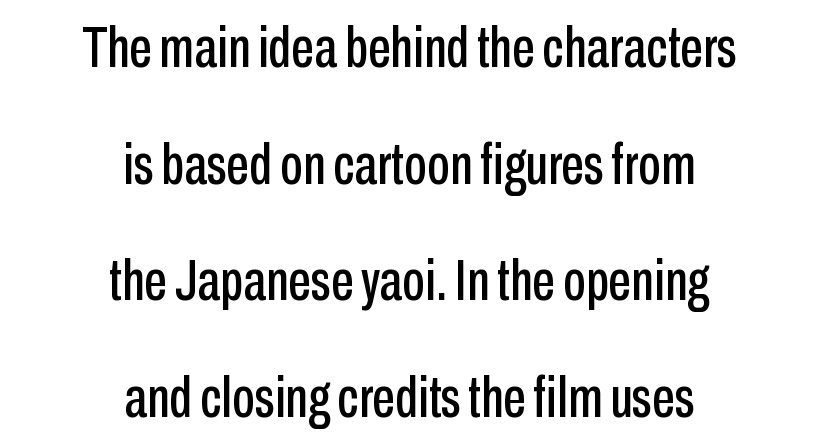
{"serif": "no", "italic": "no", "width": "condensed", "stroke_contrast": "low", "x_height": "medium", "monospaced": "no", "underline": "no", "align": "center", "line_spacing": "loose", "line_spacing_ratio": 2.01, "letter_spacing": "normal", "letter_spacing_em": 0.0, "glyph_px": 58}
